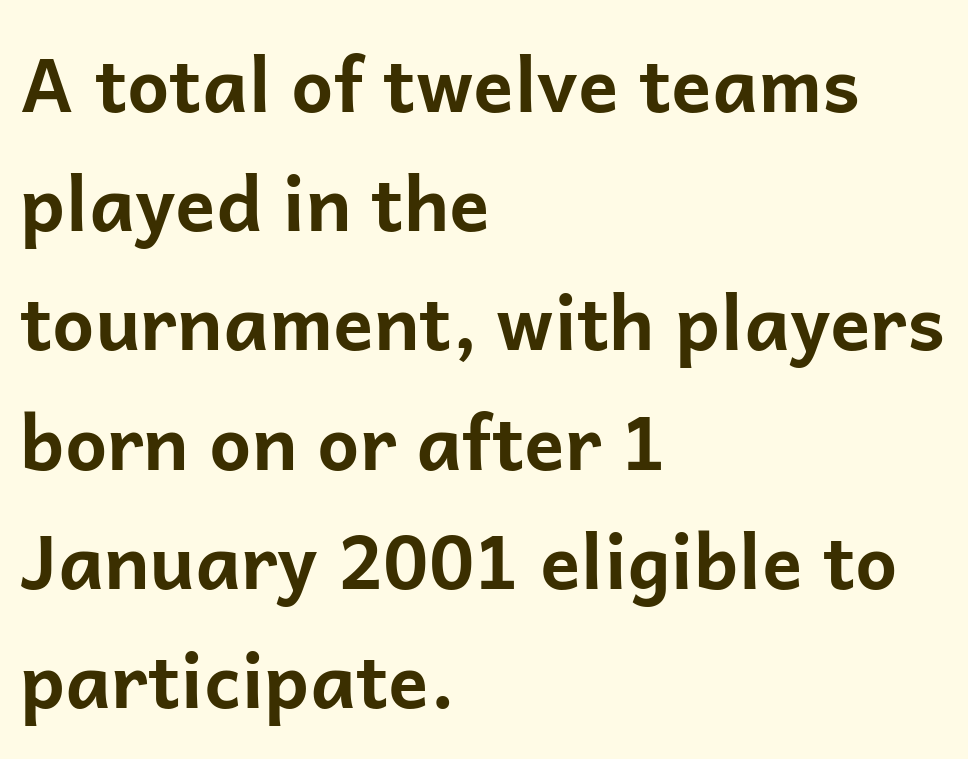
The image shows 75 px bold sans-serif type, upright; set left-aligned, normal line spacing (1.59x), normal letter spacing, not underlined; low stroke contrast and a medium x-height.
